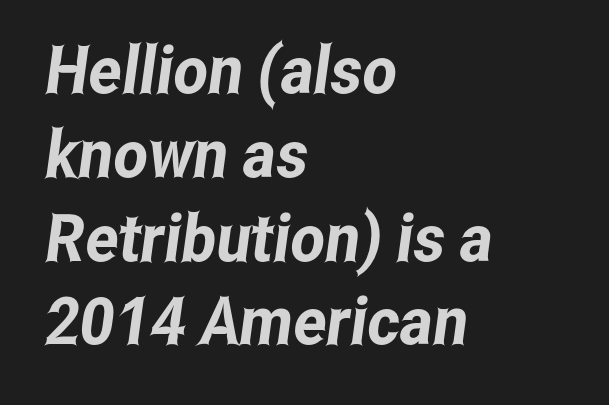
Q: Is the typeface a serif or a sans-serif typeface? A: Sans-serif.
Q: Is the text underlined? A: No.
Q: How is the paragraph aligned? A: Left-aligned.
Q: Is the spacing between letters normal or unusually wide? A: Normal.
Q: Is the spacing between lines tight, normal or loose? A: Normal.
Q: Width (condensed, normal, or wide)? A: Condensed.
Q: Stroke contrast? A: Low.
Q: x-height? A: Medium.
Q: Monospaced? A: No.
